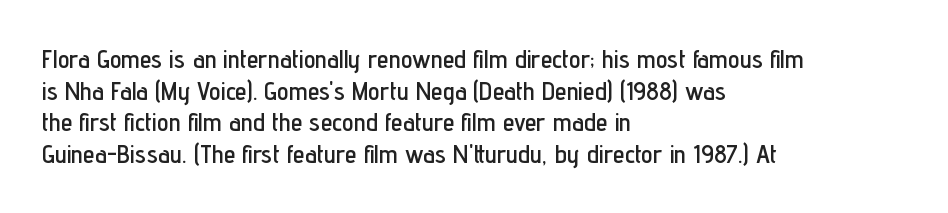
Q: Is the text italic (slanted)? A: No, it is upright.
Q: Is the text underlined? A: No.
Q: How is the paragraph aligned? A: Left-aligned.
Q: Is the spacing between letters normal or unusually wide? A: Normal.
